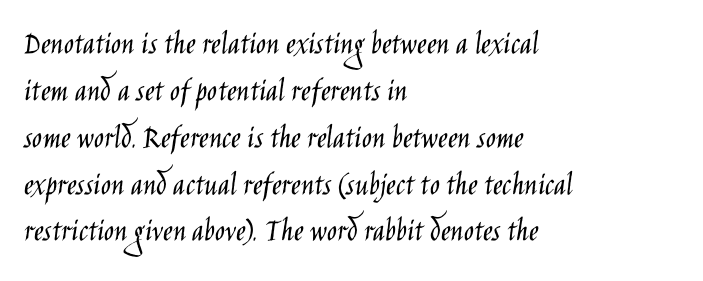
Q: Is the text bold? A: No.
Q: Is the text italic (slanted)? A: Yes.
Q: Is the typeface a serif or a sans-serif typeface? A: Sans-serif.
Q: Is the text underlined? A: No.
Q: How is the paragraph aligned? A: Left-aligned.
Q: Is the spacing between letters normal or unusually wide? A: Normal.
Q: Is the spacing between lines tight, normal or loose? A: Normal.
Q: Width (condensed, normal, or wide)? A: Condensed.
Q: Stroke contrast? A: Low.
Q: x-height? A: Large.
Q: Monospaced? A: No.
